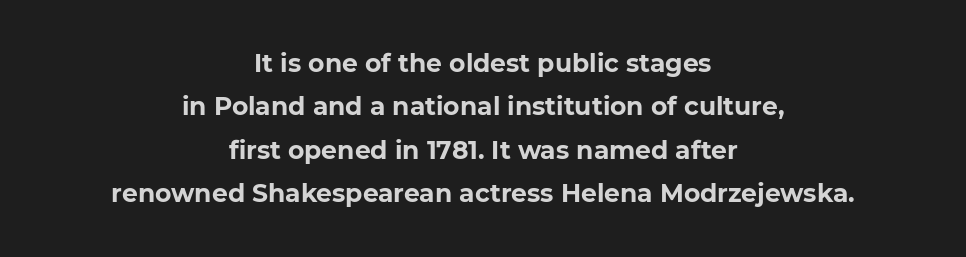
The image shows 25 px bold type, upright; set centered, line spacing 1.74x, normal letter spacing, not underlined.
